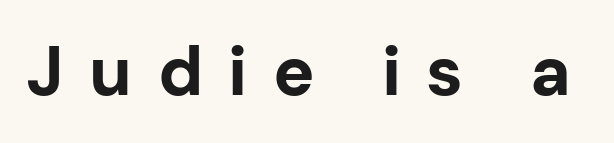
Q: Is the text bold? A: Yes.
Q: Is the text italic (slanted)? A: No, it is upright.
Q: Is the typeface a serif or a sans-serif typeface? A: Sans-serif.
Q: Is the text underlined? A: No.
Q: Is the spacing between letters normal or unusually wide? A: Unusually wide.
Q: Width (condensed, normal, or wide)? A: Normal.
Q: Stroke contrast? A: Low.
Q: x-height? A: Medium.
Q: Monospaced? A: No.
